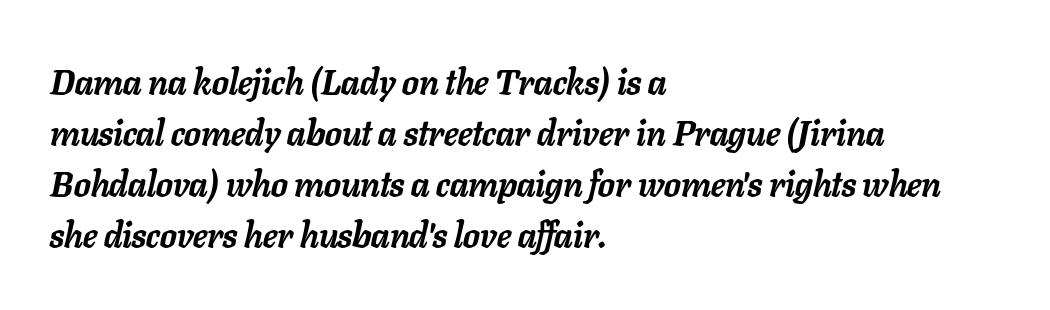
The image shows 35 px semibold type, italic (leaning right); set left-aligned, normal line spacing (1.46x), normal letter spacing, not underlined; low stroke contrast and a medium x-height.
